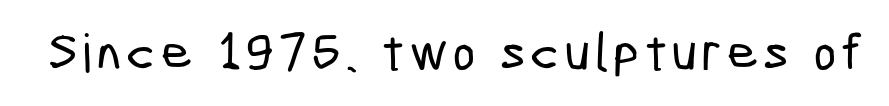
The image shows 53 px condensed sans-serif type; set not underlined; low stroke contrast and a medium x-height.
